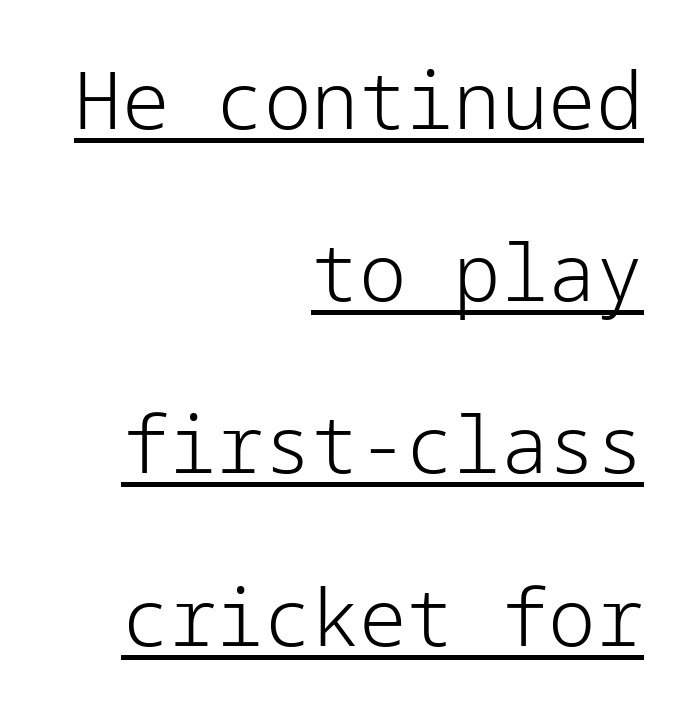
The image shows 79 px light sans-serif type, upright; set right-aligned, loose line spacing (2.18x), normal letter spacing, underlined; low stroke contrast and a medium x-height.
